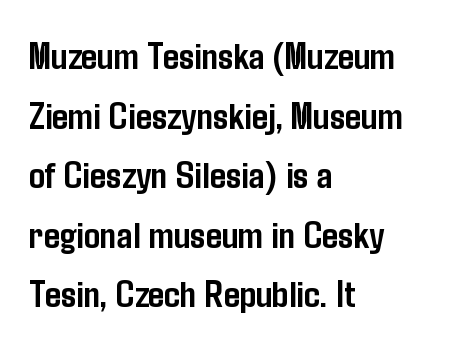
Q: Is the text bold? A: Yes.
Q: Is the text italic (slanted)? A: No, it is upright.
Q: Is the typeface a serif or a sans-serif typeface? A: Sans-serif.
Q: Is the text underlined? A: No.
Q: How is the paragraph aligned? A: Left-aligned.
Q: Is the spacing between letters normal or unusually wide? A: Normal.
Q: Is the spacing between lines tight, normal or loose? A: Normal.
Q: Width (condensed, normal, or wide)? A: Condensed.
Q: Stroke contrast? A: Low.
Q: x-height? A: Medium.
Q: Monospaced? A: No.
